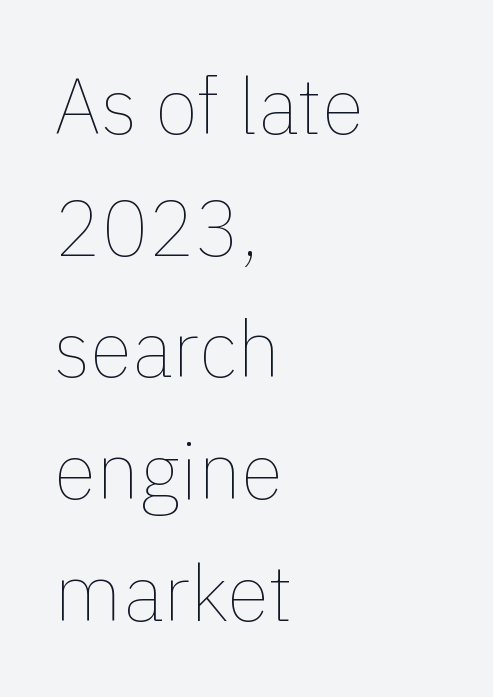
The image shows 78 px thin type, upright; set left-aligned, normal line spacing (1.56x), normal letter spacing, not underlined; a medium x-height.
